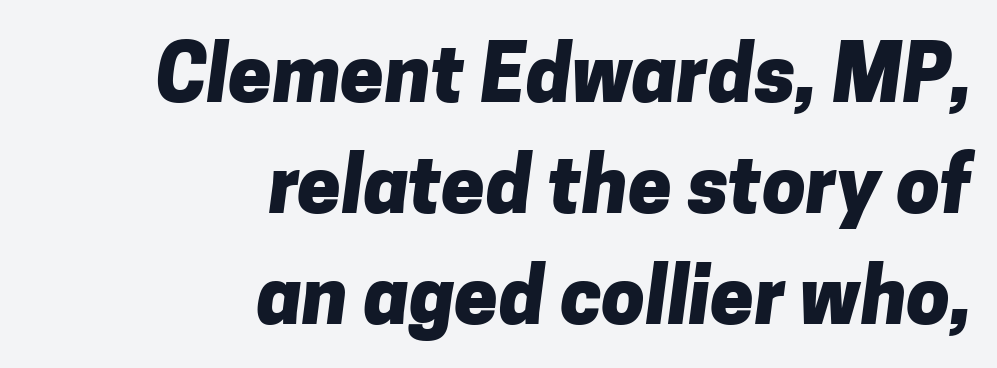
The line texture is even and compact thanks to regular tracking. Observe the absence of serifs on each vertical stroke in this sample. Bold? Absolutely — the strokes are thick and heavy. Interline gaps are of average width in this sample. Type without underlining.
